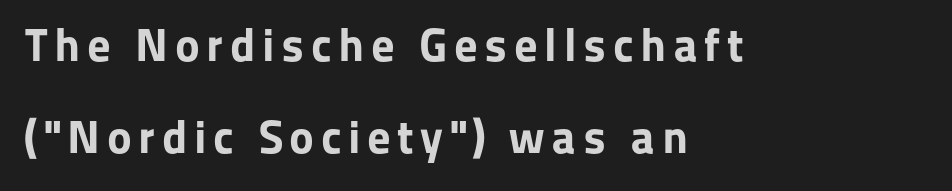
Q: Is the text bold? A: Yes.
Q: Is the text italic (slanted)? A: No, it is upright.
Q: Is the typeface a serif or a sans-serif typeface? A: Sans-serif.
Q: Is the text underlined? A: No.
Q: How is the paragraph aligned? A: Left-aligned.
Q: Is the spacing between lines tight, normal or loose? A: Loose.
Q: Width (condensed, normal, or wide)? A: Normal.
Q: Stroke contrast? A: Low.
Q: x-height? A: Medium.
Q: Monospaced? A: No.
